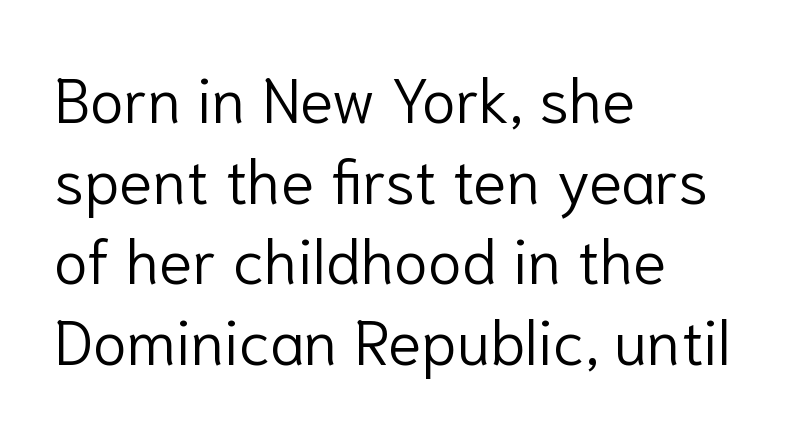
The image shows 62 px light sans-serif type, upright; set left-aligned, normal line spacing (1.3x), normal letter spacing, not underlined; low stroke contrast and a medium x-height.
